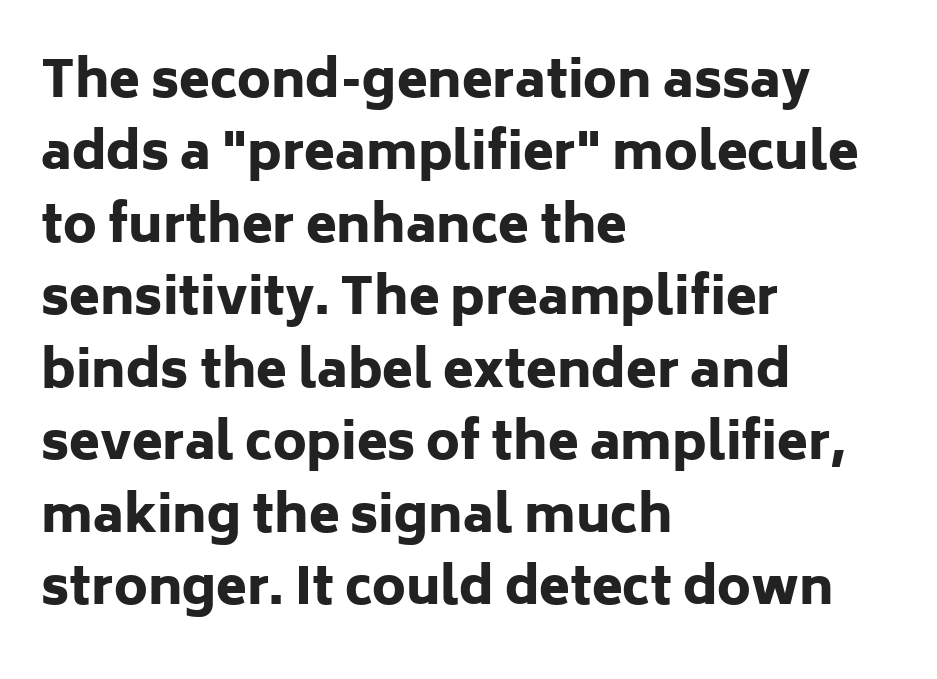
{"serif": "no", "italic": "no", "bold": "yes", "weight": "heavy", "width": "normal", "stroke_contrast": "low", "x_height": "medium", "monospaced": "no", "underline": "no", "align": "left", "line_spacing": "normal", "line_spacing_ratio": 1.45, "letter_spacing": "normal", "letter_spacing_em": 0.0, "glyph_px": 50}
